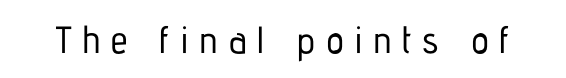
{"serif": "no", "italic": "no", "width": "condensed", "stroke_contrast": "low", "x_height": "medium", "monospaced": "no", "underline": "no", "letter_spacing": "wide", "letter_spacing_em": 0.27, "glyph_px": 38}
